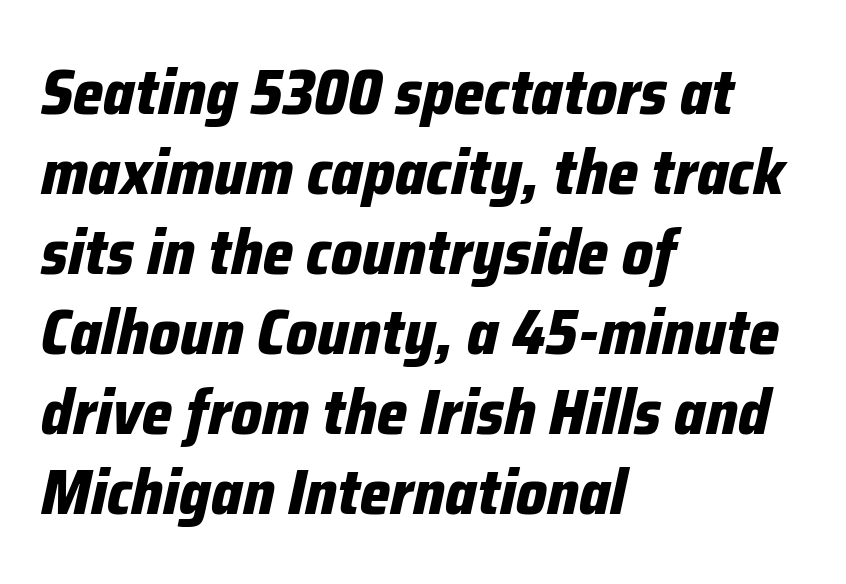
The image shows 64 px bold, condensed type, italic (leaning right); set left-aligned, normal line spacing (1.25x), normal letter spacing, not underlined; low stroke contrast and a medium x-height.
